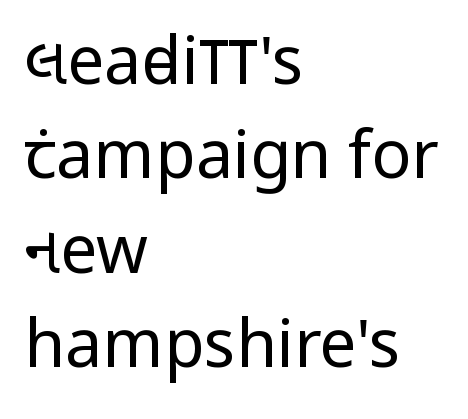
Type without underlining. Compared with typical body copy, the letter spacing here is the same. Nope, not italic — everything's standing straight. Each letter's strokes conclude bluntly, with no projecting serifs. The lines in this sample share a left origin and differ only in where they stop. These glyphs show unthickened strokes, regular width or finer.
